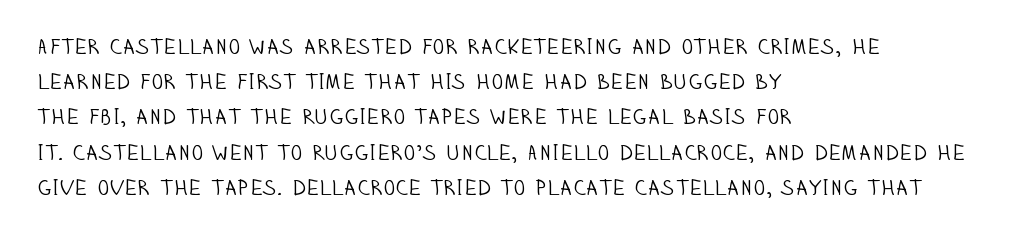
{"italic": "no", "bold": "no", "underline": "no", "align": "left", "line_spacing": "normal", "line_spacing_ratio": 1.6, "letter_spacing": "normal", "letter_spacing_em": 0.0, "glyph_px": 22}
